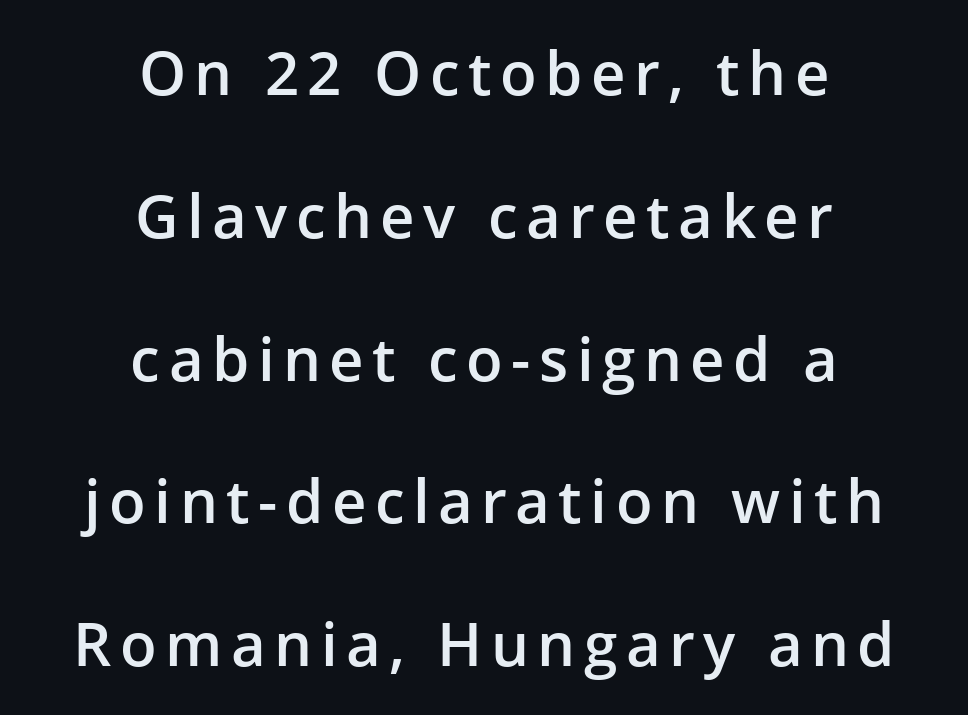
What's the leading like? Stretched, with rows far apart. Semibold letterforms, between regular and bold. Every row of glyphs is offset so its center matches the block's center. Regarding serifs, this sample does without them. The rendering uses natural spacing where letterforms have individual widths. Every stem runs plumb, perpendicular to the baseline.
